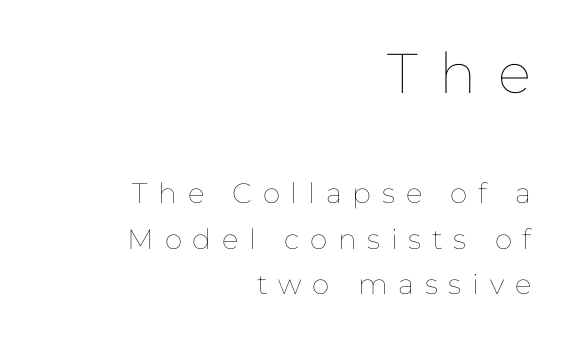
Teacher's note: observe the even right margin — that is flush-right alignment. Do the characters align in a grid? No, the font is proportional. Check under the words: just untouched page. The letters look calm and open, with moderate or lighter stems. Upright lettering throughout.
